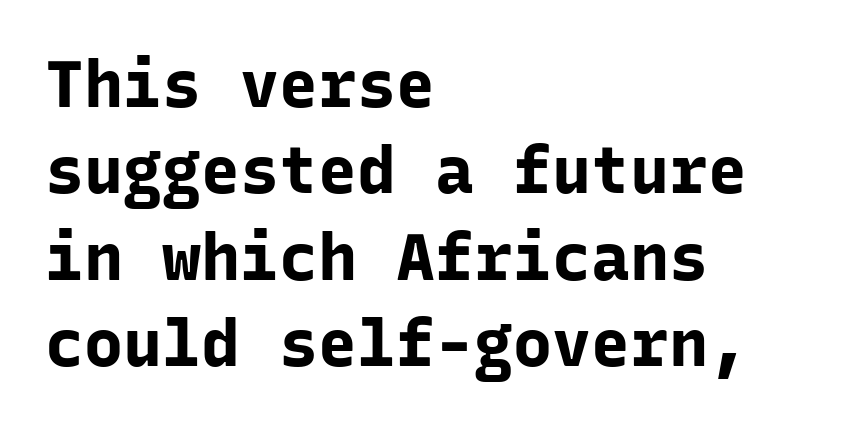
{"serif": "no", "italic": "no", "bold": "yes", "weight": "bold", "width": "normal", "stroke_contrast": "low", "x_height": "medium", "monospaced": "yes", "underline": "no", "align": "left", "line_spacing": "normal", "line_spacing_ratio": 1.33, "letter_spacing": "normal", "letter_spacing_em": 0.0, "glyph_px": 65}
